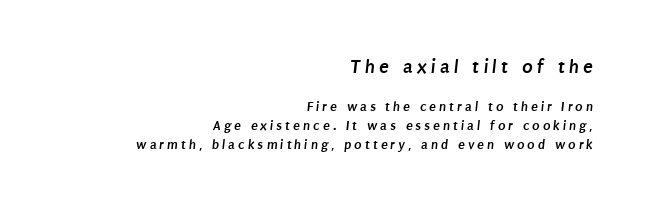
{"bold": "yes", "underline": "no", "align": "right", "line_spacing": "normal", "line_spacing_ratio": 1.36, "letter_spacing": "wide", "letter_spacing_em": 0.21, "larger_block": "first", "size_ratio": 1.43, "glyph_px": 20}
